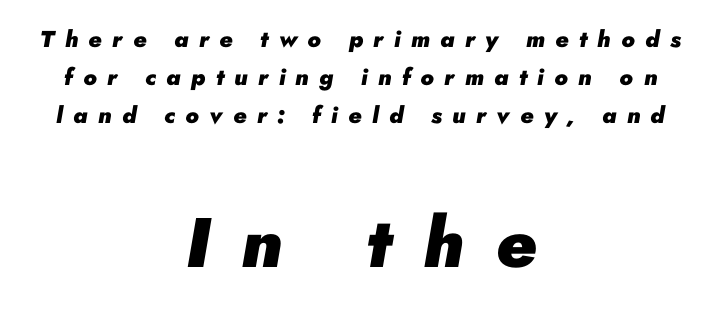
{"italic": "yes", "lean": "right", "slant_degrees": 10, "bold": "yes", "weight": "heavy", "width": "normal", "stroke_contrast": "low", "x_height": "small", "monospaced": "no", "underline": "no", "align": "center", "line_spacing": "normal", "line_spacing_ratio": 1.65, "letter_spacing": "wide", "letter_spacing_em": 0.45, "larger_block": "second", "size_ratio": 3.04, "glyph_px": 70}
